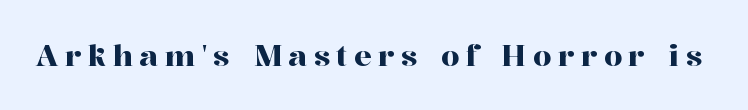
{"serif": "yes", "italic": "no", "width": "normal", "stroke_contrast": "high", "x_height": "medium", "monospaced": "no", "underline": "no", "letter_spacing": "wide", "letter_spacing_em": 0.23, "glyph_px": 29}
